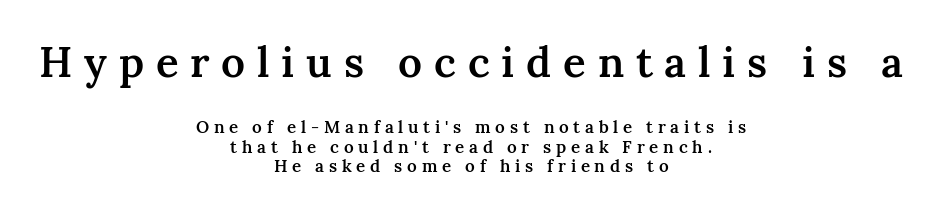
{"serif": "yes", "italic": "no", "bold": "semi", "weight": "semibold", "width": "normal", "stroke_contrast": "medium", "x_height": "medium", "monospaced": "no", "underline": "no", "align": "center", "line_spacing": "tight", "line_spacing_ratio": 1.14, "letter_spacing": "wide", "letter_spacing_em": 0.28, "larger_block": "first", "size_ratio": 2.47, "glyph_px": 42}
